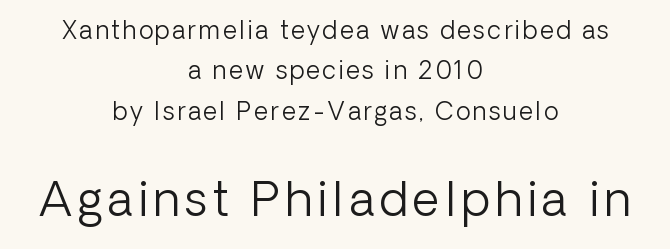
Q: Is the text bold? A: No.
Q: Is the text italic (slanted)? A: No, it is upright.
Q: Is the typeface a serif or a sans-serif typeface? A: Sans-serif.
Q: Is the text underlined? A: No.
Q: How is the paragraph aligned? A: Centered.
Q: Is the spacing between lines tight, normal or loose? A: Normal.
Q: Which block of text is set in a larger size, the first (top) or the second (bottom)? A: The second (bottom) one.
Q: Width (condensed, normal, or wide)? A: Normal.
Q: Stroke contrast? A: Low.
Q: x-height? A: Medium.
Q: Monospaced? A: No.
